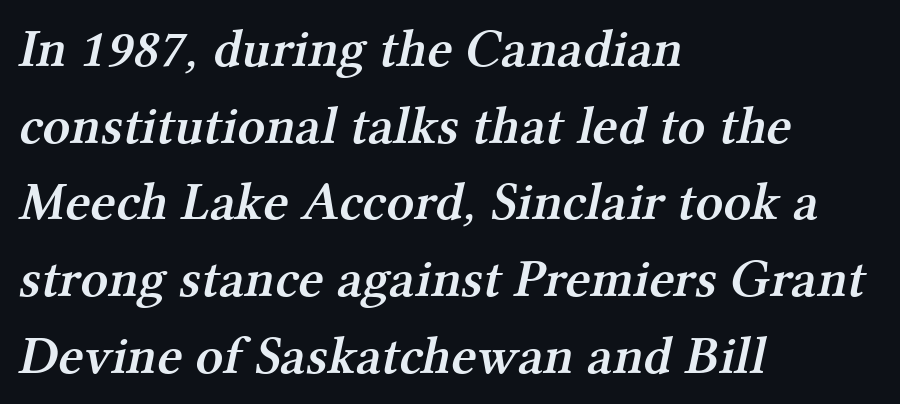
{"serif": "yes", "bold": "semi", "weight": "semibold", "width": "normal", "stroke_contrast": "medium", "x_height": "medium", "monospaced": "no", "underline": "no", "align": "left", "line_spacing": "normal", "line_spacing_ratio": 1.42, "letter_spacing": "normal", "letter_spacing_em": 0.0, "glyph_px": 54}
